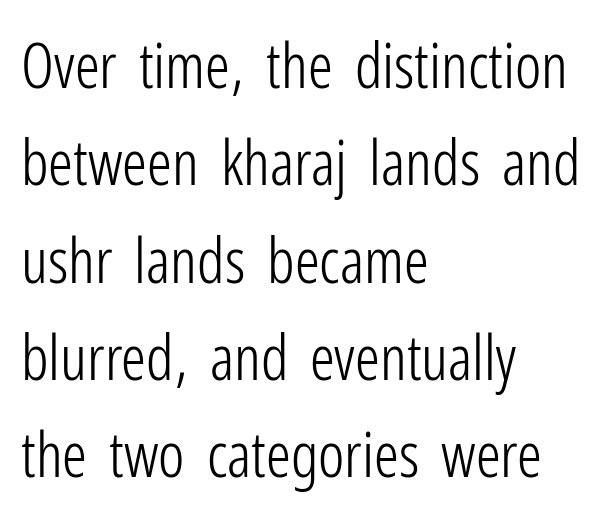
The image shows 62 px light, condensed sans-serif type, upright; set left-aligned, normal line spacing (1.57x), normal letter spacing, not underlined; low stroke contrast and a medium x-height.
